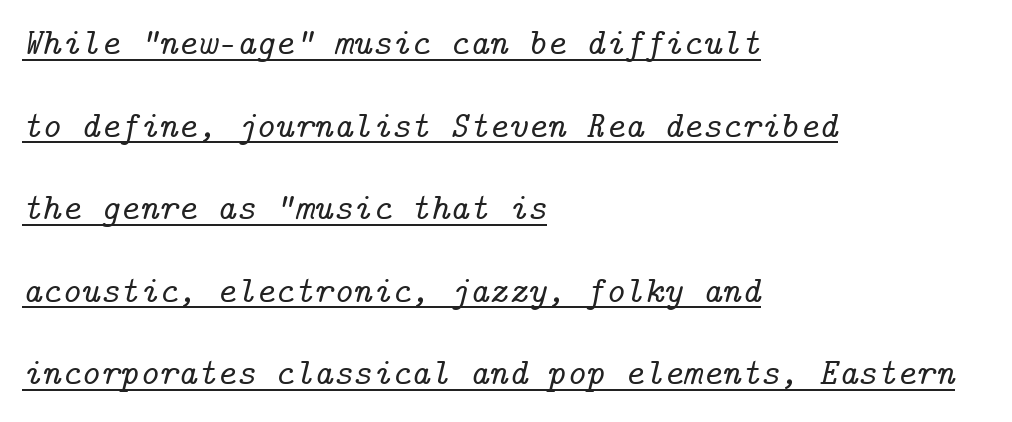
The image shows 37 px serif type, italic (leaning right); set left-aligned, loose line spacing (2.23x), normal letter spacing, underlined; low stroke contrast and a medium x-height.
